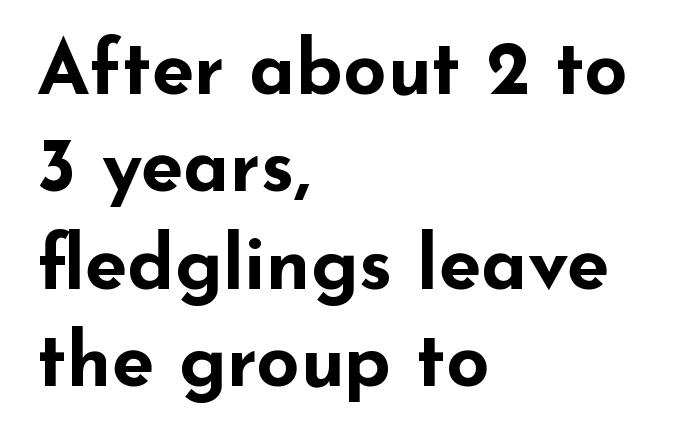
What stands out about the letter spacing? Nothing — it is the standard amount. Does the weight exceed regular? Yes, all the way to bold. Left-aligned paragraph, ragged on the right. Is this a sans? Yes — the strokes have no serifs. Anything drawn beneath the words? Only blank space. When letters stand straight like this, we call the style roman or upright.
